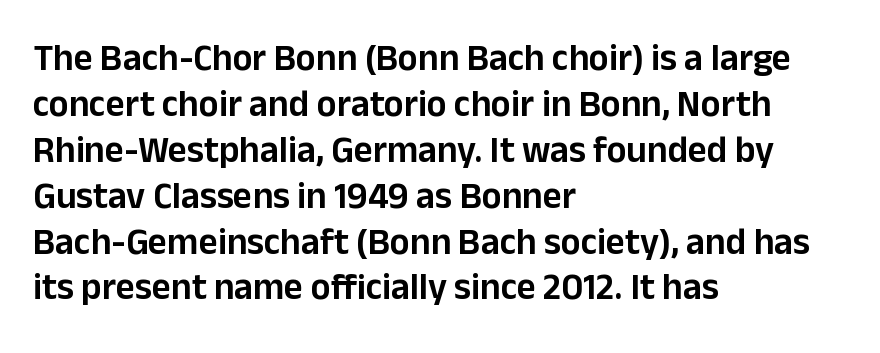
Q: Is the text italic (slanted)? A: No, it is upright.
Q: Is the typeface a serif or a sans-serif typeface? A: Sans-serif.
Q: Is the text underlined? A: No.
Q: How is the paragraph aligned? A: Left-aligned.
Q: Is the spacing between letters normal or unusually wide? A: Normal.
Q: Width (condensed, normal, or wide)? A: Normal.
Q: Stroke contrast? A: Low.
Q: x-height? A: Medium.
Q: Monospaced? A: No.
